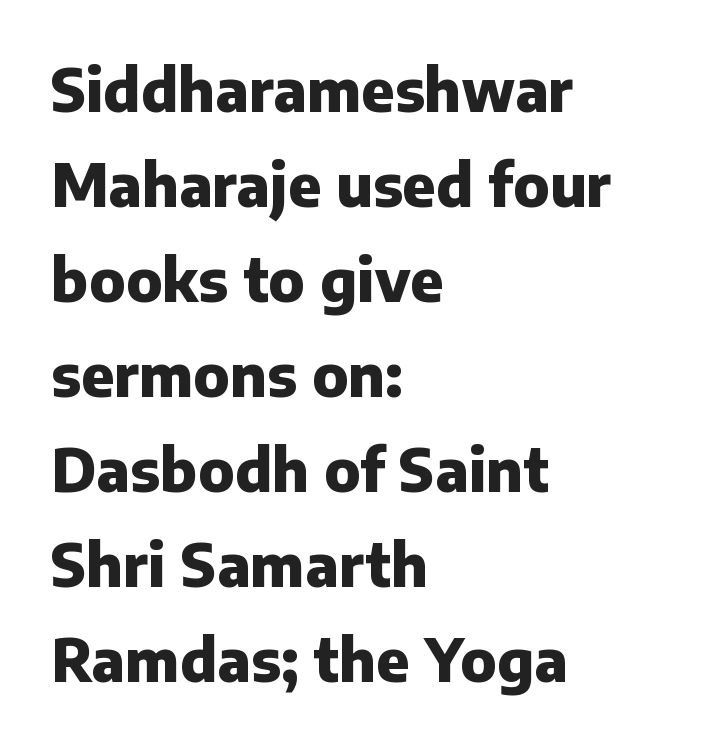
{"serif": "no", "italic": "no", "bold": "yes", "weight": "heavy", "width": "normal", "stroke_contrast": "low", "x_height": "medium", "monospaced": "no", "underline": "no", "align": "left", "line_spacing": "normal", "line_spacing_ratio": 1.61, "letter_spacing": "normal", "letter_spacing_em": 0.0, "glyph_px": 59}
